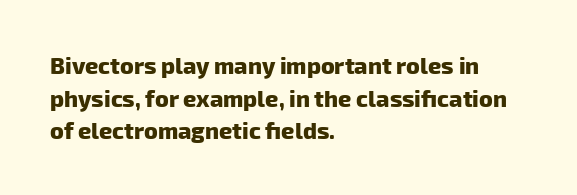
Thick stems and heavy bowls — unmistakably bold. The space directly below the letters is spotless. Is the block centered? No — it sits flush against the left margin. Students, observe: this is what conventionally led text looks like. Nobody touched the tracking dial on this one.
